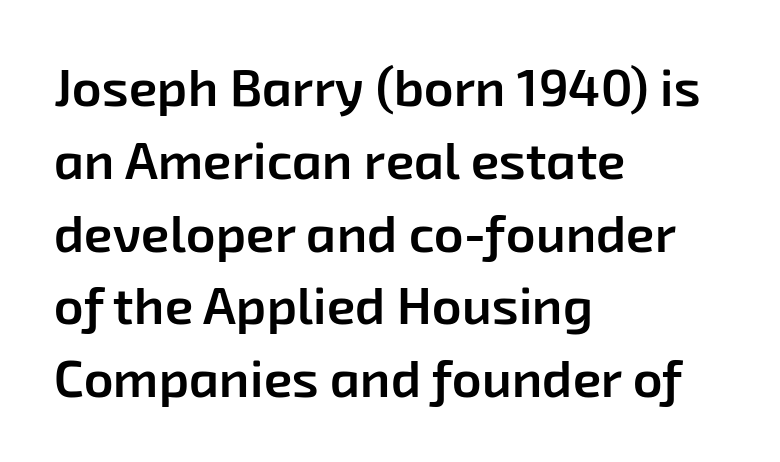
This sample keeps an unexceptional amount of space between lines. Is the letter spacing exaggerated? No — it looks like the ordinary default. The rendering uses natural spacing where letterforms have individual widths. Where is the straight margin? On the left. Has an underline been added? It has not. This is the in-between weight designers call semibold or demi.
